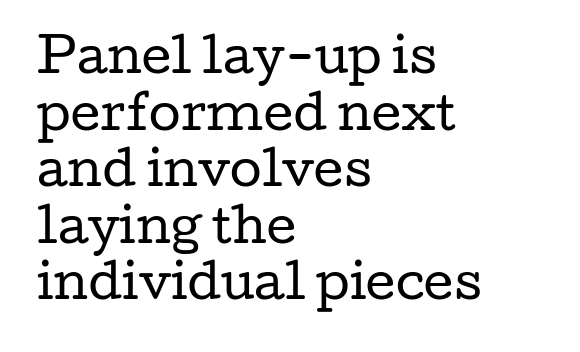
Q: Is the text bold? A: No.
Q: Is the text italic (slanted)? A: No, it is upright.
Q: Is the typeface a serif or a sans-serif typeface? A: Serif.
Q: Is the text underlined? A: No.
Q: How is the paragraph aligned? A: Left-aligned.
Q: Is the spacing between letters normal or unusually wide? A: Normal.
Q: Width (condensed, normal, or wide)? A: Wide.
Q: Stroke contrast? A: Low.
Q: x-height? A: Medium.
Q: Monospaced? A: No.
